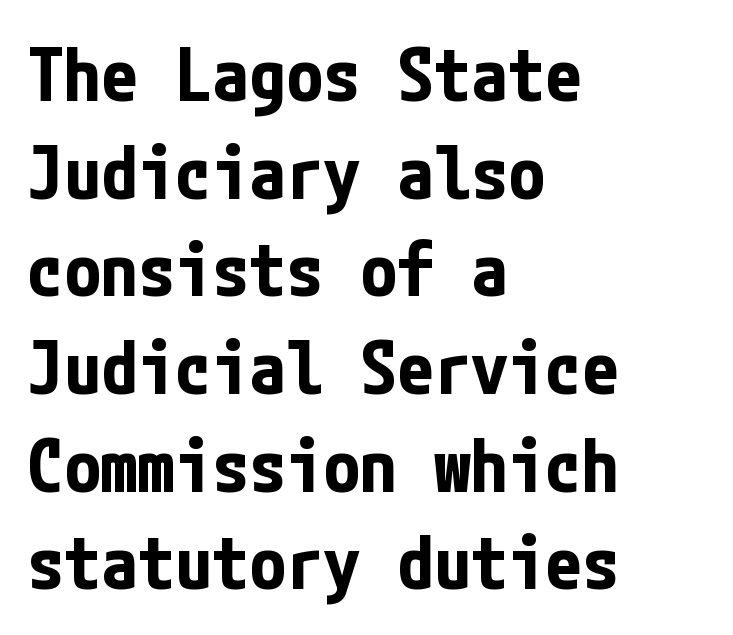
Q: Is the text bold? A: Yes.
Q: Is the text italic (slanted)? A: No, it is upright.
Q: Is the typeface a serif or a sans-serif typeface? A: Sans-serif.
Q: Is the text underlined? A: No.
Q: How is the paragraph aligned? A: Left-aligned.
Q: Is the spacing between letters normal or unusually wide? A: Normal.
Q: Is the spacing between lines tight, normal or loose? A: Normal.
Q: Width (condensed, normal, or wide)? A: Condensed.
Q: Stroke contrast? A: Low.
Q: x-height? A: Medium.
